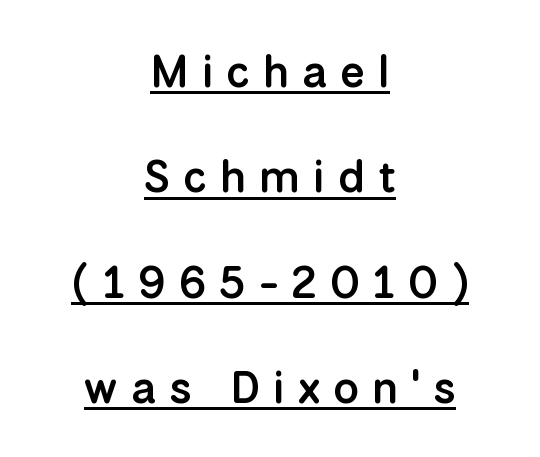
{"serif": "no", "italic": "no", "bold": "semi", "weight": "semibold", "width": "normal", "stroke_contrast": "low", "x_height": "medium", "monospaced": "no", "underline": "yes", "align": "center", "line_spacing": "loose", "line_spacing_ratio": 2.34, "letter_spacing": "wide", "letter_spacing_em": 0.29, "glyph_px": 45}
